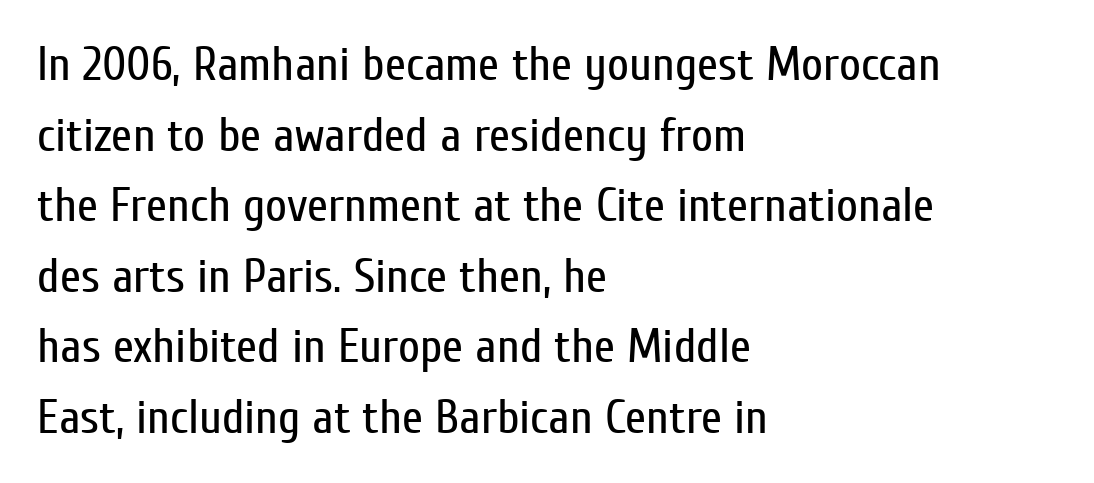
The image shows 48 px regular-weight, condensed sans-serif type, upright; set left-aligned, normal line spacing (1.47x), normal letter spacing, not underlined; low stroke contrast and a medium x-height.
